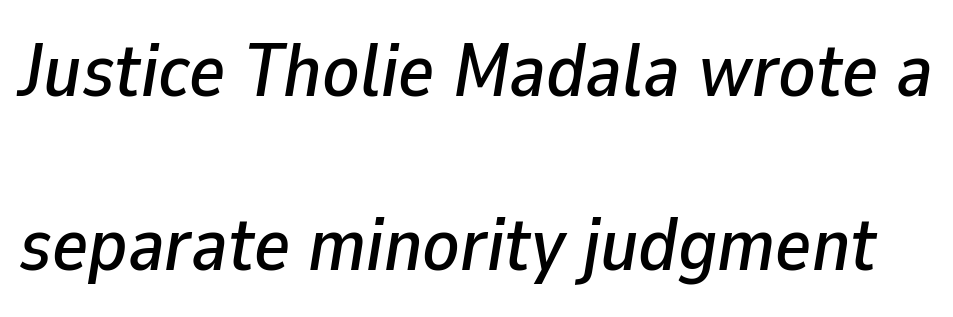
Every character sits at an angle, as italics do. A great deal of white space separates one row of letters from the next. Here the designer chose a conventional face with non-uniform glyph widths. The baseline area is clear.
